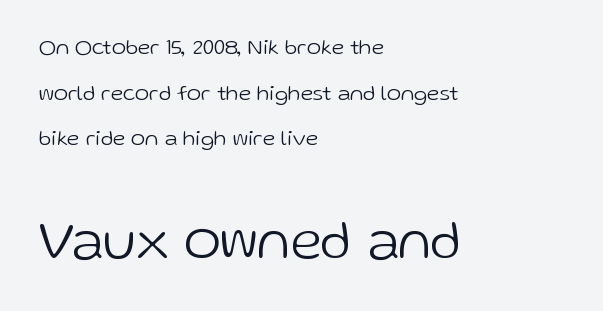
{"serif": "no", "italic": "no", "bold": "no", "weight": "light", "width": "normal", "stroke_contrast": "low", "x_height": "medium", "monospaced": "no", "underline": "no", "align": "left", "line_spacing": "loose", "line_spacing_ratio": 2.07, "letter_spacing": "normal", "letter_spacing_em": 0.0, "larger_block": "second", "size_ratio": 2.55, "glyph_px": 56}
